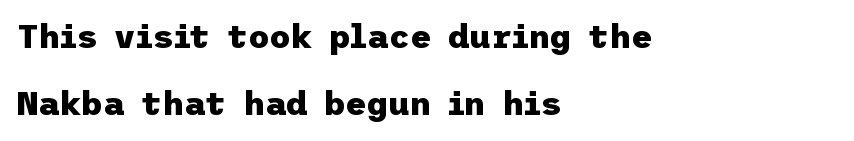
Q: Is the text bold? A: Yes.
Q: Is the text italic (slanted)? A: No, it is upright.
Q: Is the typeface a serif or a sans-serif typeface? A: Sans-serif.
Q: Is the text underlined? A: No.
Q: How is the paragraph aligned? A: Left-aligned.
Q: Is the spacing between letters normal or unusually wide? A: Normal.
Q: Is the spacing between lines tight, normal or loose? A: Loose.
Q: Width (condensed, normal, or wide)? A: Normal.
Q: Stroke contrast? A: Low.
Q: x-height? A: Medium.
